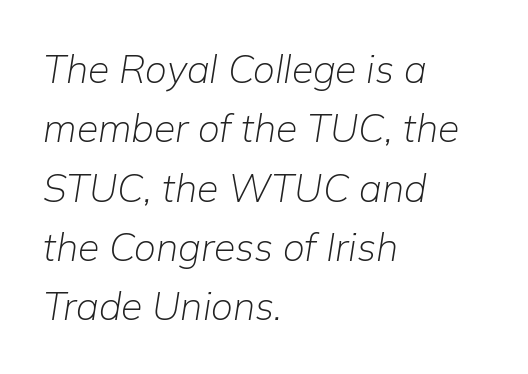
Proportional: the letters do not fall into vertical columns. How are the letters spaced? Ordinarily, with no added tracking. Line spacing here is normal. The typesetting does not lean heavy: it is not bold. The strip under each line holds only bare page. The specimen reads as italic at a glance.
